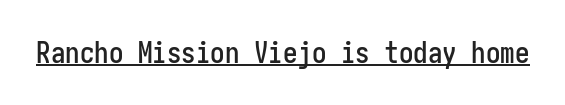
{"serif": "no", "italic": "no", "width": "condensed", "stroke_contrast": "low", "x_height": "medium", "underline": "yes", "letter_spacing": "normal", "letter_spacing_em": 0.0, "glyph_px": 29}
